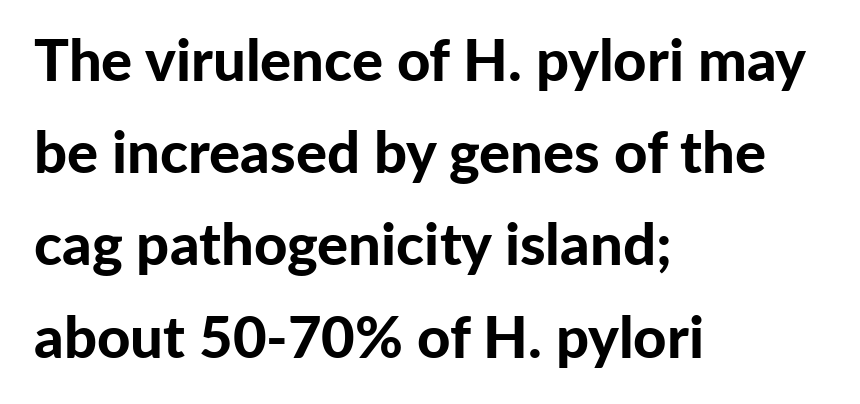
Q: Is the text bold? A: Yes.
Q: Is the text italic (slanted)? A: No, it is upright.
Q: Is the typeface a serif or a sans-serif typeface? A: Sans-serif.
Q: Is the text underlined? A: No.
Q: How is the paragraph aligned? A: Left-aligned.
Q: Is the spacing between letters normal or unusually wide? A: Normal.
Q: Is the spacing between lines tight, normal or loose? A: Normal.
Q: Width (condensed, normal, or wide)? A: Normal.
Q: Stroke contrast? A: Low.
Q: x-height? A: Medium.
Q: Monospaced? A: No.
